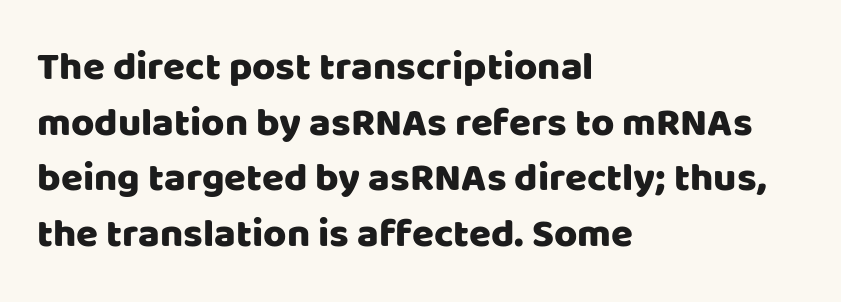
{"serif": "no", "italic": "no", "width": "normal", "stroke_contrast": "low", "x_height": "large", "monospaced": "no", "underline": "no", "align": "left", "line_spacing": "normal", "line_spacing_ratio": 1.39, "letter_spacing": "normal", "letter_spacing_em": 0.0, "glyph_px": 40}
